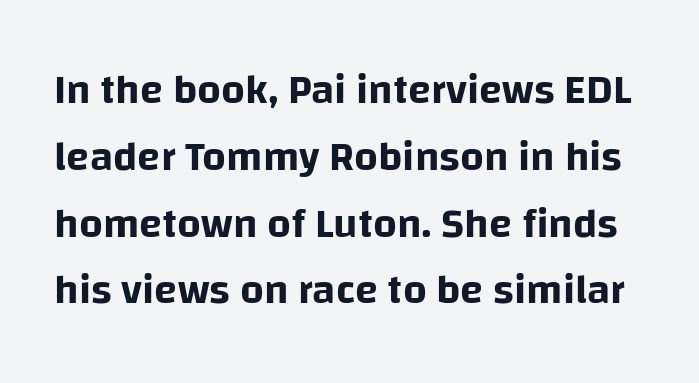
Q: Is the text italic (slanted)? A: No, it is upright.
Q: Is the typeface a serif or a sans-serif typeface? A: Sans-serif.
Q: Is the text underlined? A: No.
Q: Is the spacing between letters normal or unusually wide? A: Normal.
Q: Is the spacing between lines tight, normal or loose? A: Normal.
Q: Width (condensed, normal, or wide)? A: Normal.
Q: Stroke contrast? A: Low.
Q: x-height? A: Large.
Q: Monospaced? A: No.
